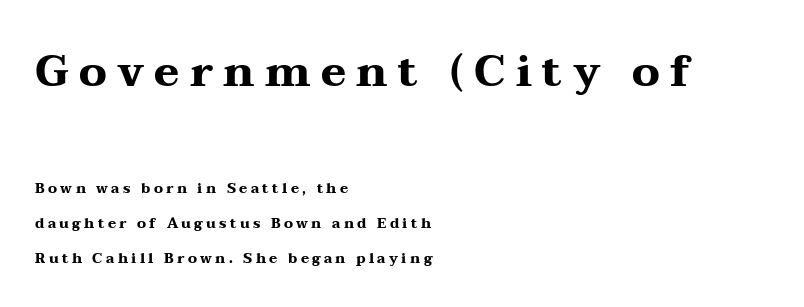
Q: Is the text bold? A: Yes.
Q: Is the text italic (slanted)? A: No, it is upright.
Q: Is the typeface a serif or a sans-serif typeface? A: Serif.
Q: Is the text underlined? A: No.
Q: How is the paragraph aligned? A: Left-aligned.
Q: Is the spacing between letters normal or unusually wide? A: Unusually wide.
Q: Is the spacing between lines tight, normal or loose? A: Loose.
Q: Which block of text is set in a larger size, the first (top) or the second (bottom)? A: The first (top) one.
Q: Width (condensed, normal, or wide)? A: Wide.
Q: Stroke contrast? A: Medium.
Q: x-height? A: Medium.
Q: Monospaced? A: No.
